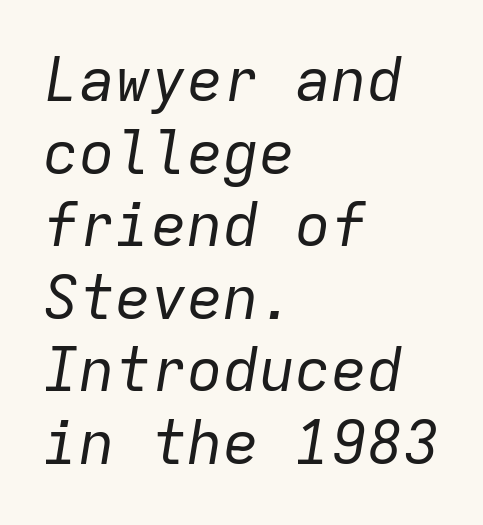
Q: Is the text bold? A: No.
Q: Is the text italic (slanted)? A: Yes, it leans right by about 9 degrees.
Q: Is the text underlined? A: No.
Q: How is the paragraph aligned? A: Left-aligned.
Q: Is the spacing between letters normal or unusually wide? A: Normal.
Q: Width (condensed, normal, or wide)? A: Normal.
Q: Stroke contrast? A: Low.
Q: x-height? A: Medium.
Q: Monospaced? A: Yes.
